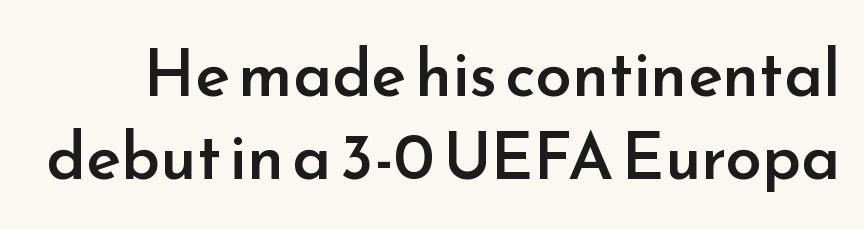
The letters are semibold — heavier than regular but short of a full bold. Is this a fixed-width face? No — the glyphs have proportional, varying widths. Reading down the column, the eye jumps a familiar distance to each next line. Serifs: no, the terminals of the letterforms are clean. How are the letters spaced? Ordinarily, with no added tracking.
